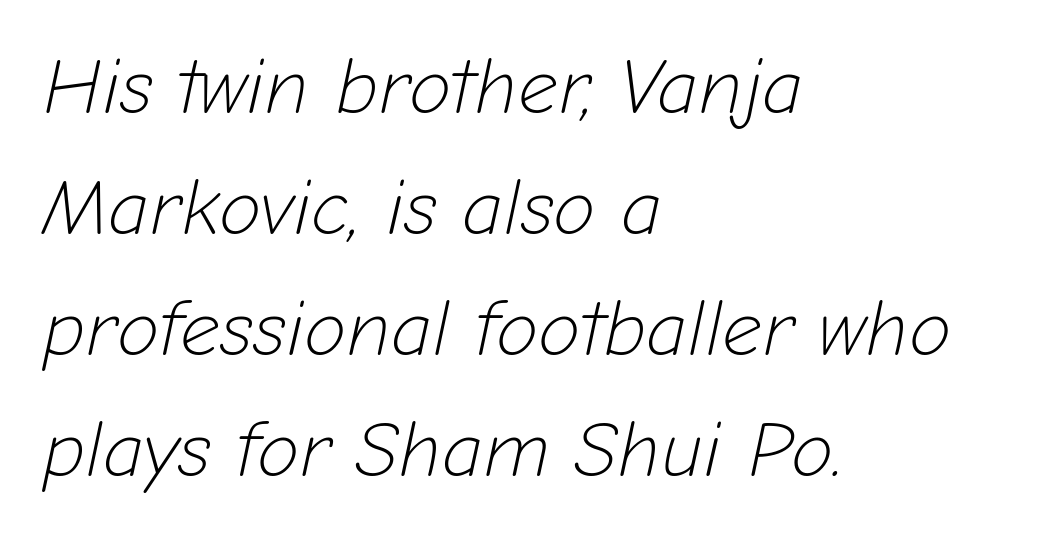
Q: Is the text bold? A: No.
Q: Is the text italic (slanted)? A: Yes, it leans right by about 12 degrees.
Q: Is the text underlined? A: No.
Q: How is the paragraph aligned? A: Left-aligned.
Q: Is the spacing between letters normal or unusually wide? A: Normal.
Q: Is the spacing between lines tight, normal or loose? A: Normal.
Q: Width (condensed, normal, or wide)? A: Normal.
Q: Stroke contrast? A: Low.
Q: x-height? A: Medium.
Q: Monospaced? A: No.
